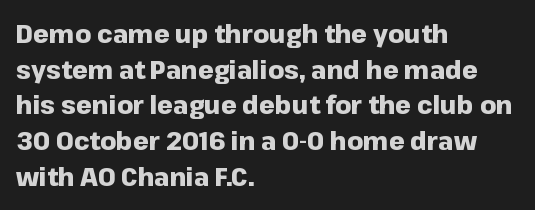
This rendering leaves character spacing at its baseline value. Any mark beneath the type? The region is blank. This is roman type, the default non-slanted kind. Pretty heavy lettering here — definitely bold. Notice how descenders clear the ascenders below comfortably — that's standard leading. All the whitespace from short lines collects on the right.
